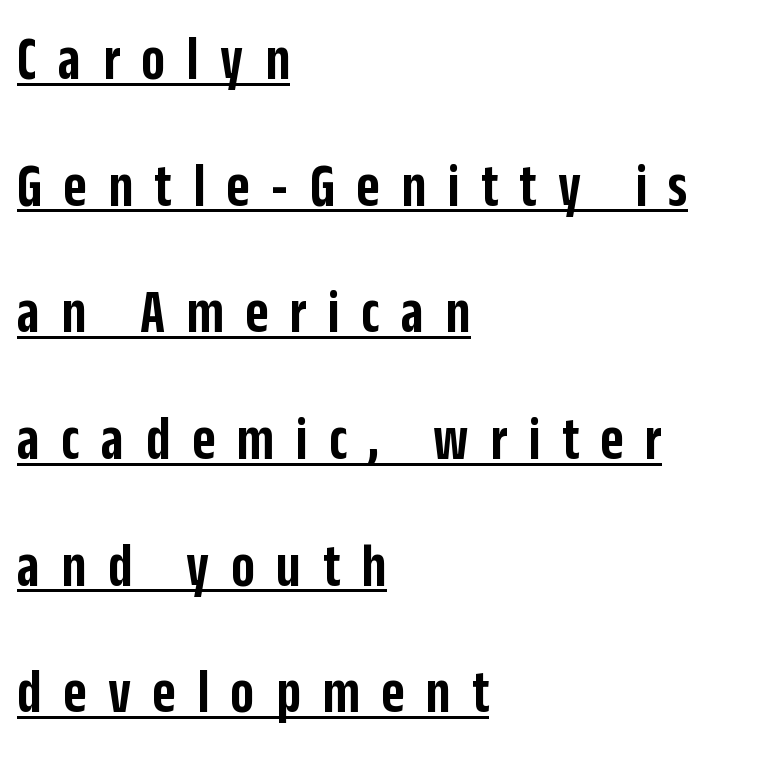
Horizontal alignment here is leftward, the default for most running prose. The letters carry no serifs — their stems end cleanly without finishing strokes. Leading: increased. These lines were composed using upright roman letters. Characters follow at a spacing far wider than the type designer built in.
